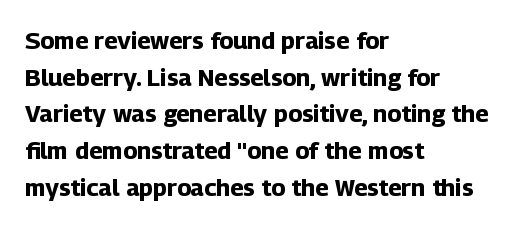
{"italic": "no", "bold": "yes", "underline": "no", "align": "left", "line_spacing": "normal", "line_spacing_ratio": 1.53, "letter_spacing": "normal", "letter_spacing_em": 0.0, "glyph_px": 24}
